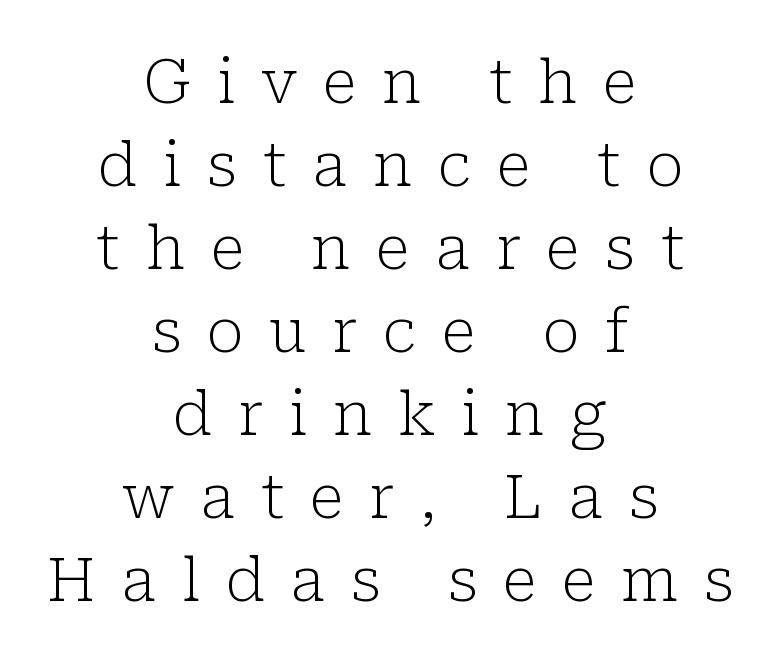
Where is the straight margin? There isn't one; the lines are centered. When letters stand straight like this, we call the style roman or upright. In terms of leading, this rendering sits right in the middle. The typeface chosen for these lines features serifs. Think standard paragraph weight, or any step lighter than that. Underlining? Definitely not there.
